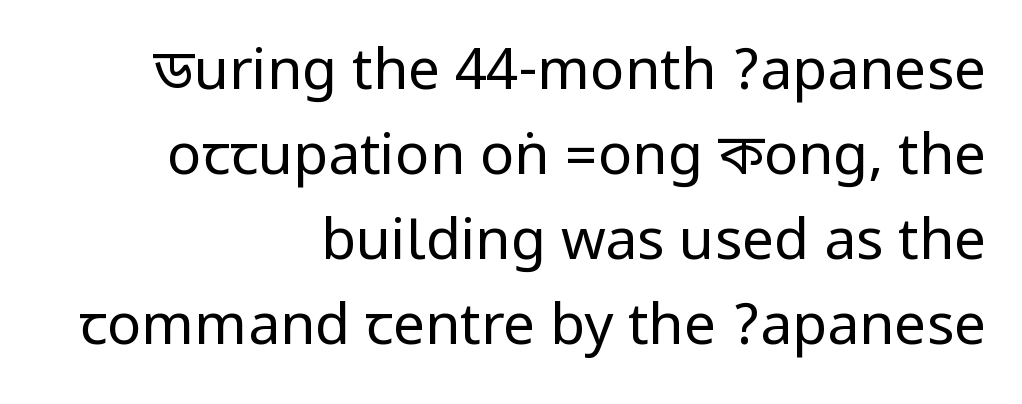
The letters carry no serifs — their stems end cleanly without finishing strokes. Characters remain perfectly vertical along every line. One-word summary of the alignment: right. Letters have the restrained weight of plain body copy at most. Rows of type keep a routine distance in the vertical direction.
